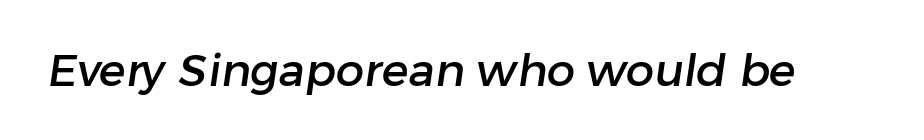
The image shows 45 px sans-serif type; set normal letter spacing, not underlined; low stroke contrast and a medium x-height.
